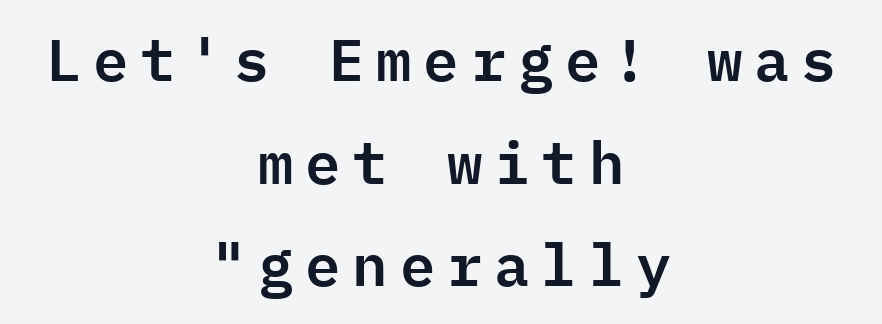
{"serif": "no", "italic": "no", "width": "normal", "stroke_contrast": "low", "x_height": "medium", "monospaced": "yes", "underline": "no", "align": "center", "line_spacing_ratio": 1.74, "letter_spacing": "wide", "letter_spacing_em": 0.2, "glyph_px": 59}
